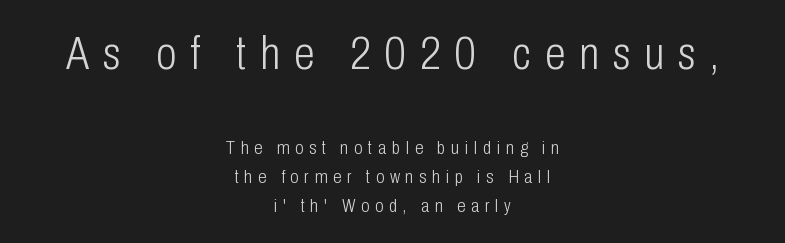
Does the type have serifs? No, each stem ends abruptly. You get the large type first, then a drop to smaller type. Stems here are at most as thick as an everyday book face. No word sits above an underline.
